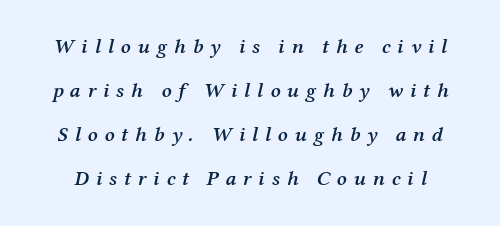
Nobody drew a line under any word here. If you measured baseline to baseline, you'd find a long distance. Typographic density is moderately raised because the face is semibold. Designer's note — italics engaged. Students, note that the glyphs here are deliberately spaced far apart.
